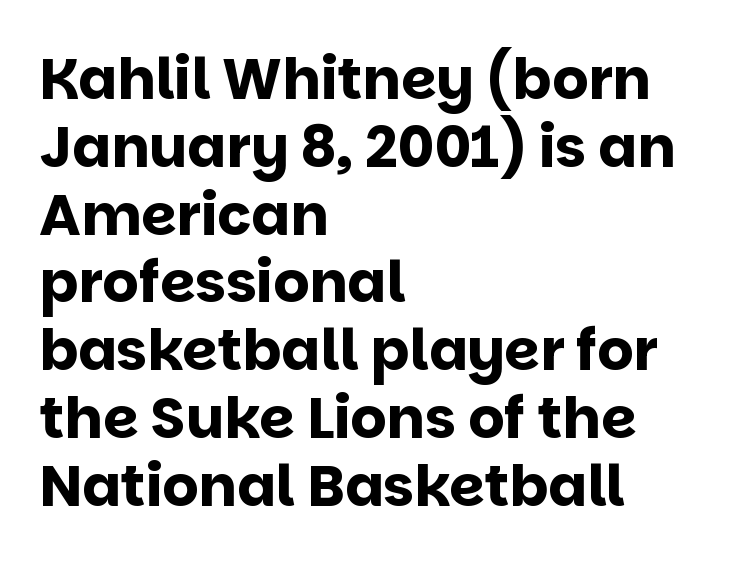
These lines are rendered in a variable-pitch font. The lettering stays uniformly vertical, giving the passage a roman look. The area under the type is left untouched. All the whitespace from short lines collects on the right. The face used here is rendered with its standard letterfit. The font family rendered here belongs to the sans-serif group.
